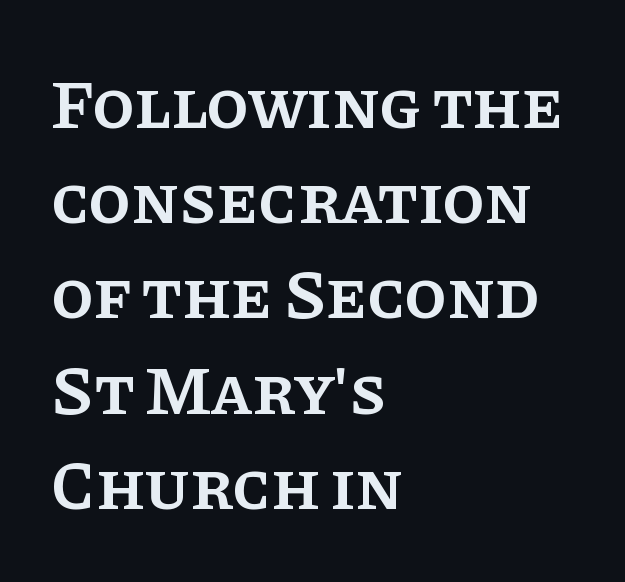
{"serif": "yes", "italic": "no", "bold": "semi", "weight": "semibold", "width": "normal", "stroke_contrast": "low", "x_height": "large", "monospaced": "no", "underline": "no", "align": "left", "line_spacing": "normal", "line_spacing_ratio": 1.38, "letter_spacing": "normal", "letter_spacing_em": 0.0, "glyph_px": 69}
